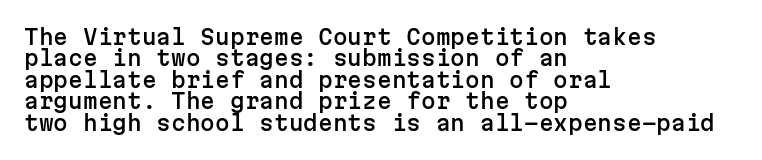
The image shows 21 px text type, upright; set left-aligned, tight line spacing (1.02x), normal letter spacing, not underlined.
